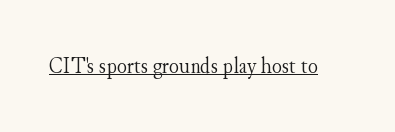
Q: Is the text bold? A: No.
Q: Is the text italic (slanted)? A: No, it is upright.
Q: Is the text underlined? A: Yes.
Q: Is the spacing between letters normal or unusually wide? A: Normal.
